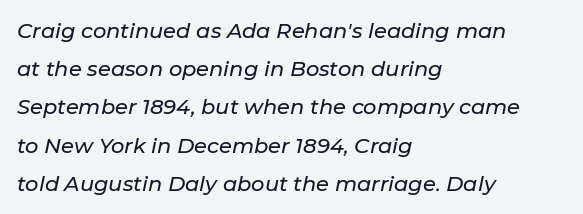
The image shows 21 px text type, italic (leaning right); set left-aligned, line spacing 1.82x, normal letter spacing, not underlined.
